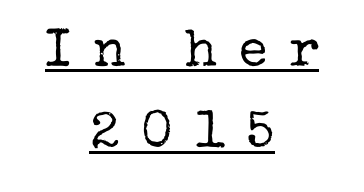
The image shows 52 px regular-weight serif type, upright; set centered, normal line spacing (1.58x), unusually wide letter spacing (+0.42 em), underlined; low stroke contrast and a medium x-height.
